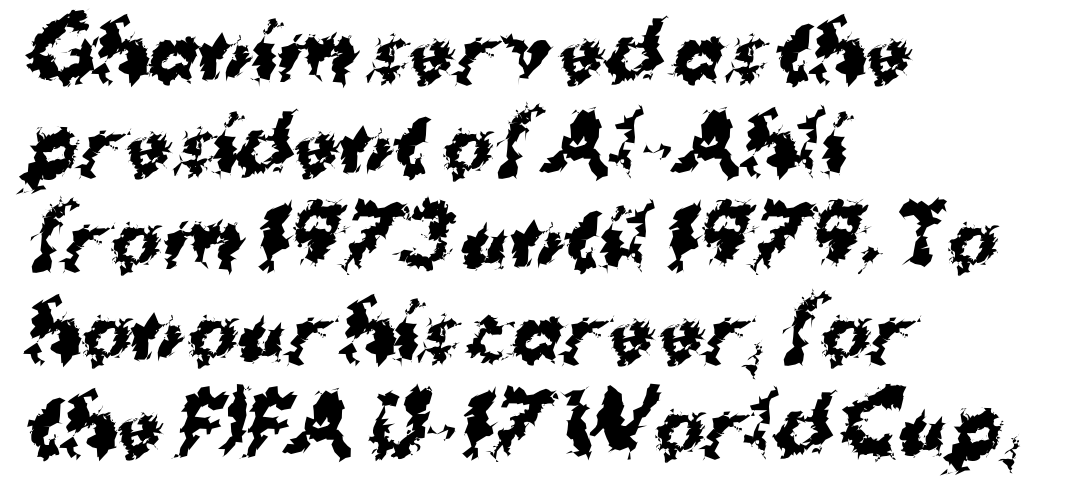
The image shows 76 px bold sans-serif type; set left-aligned, line spacing 1.23x, normal letter spacing, not underlined; medium stroke contrast and a medium x-height.
